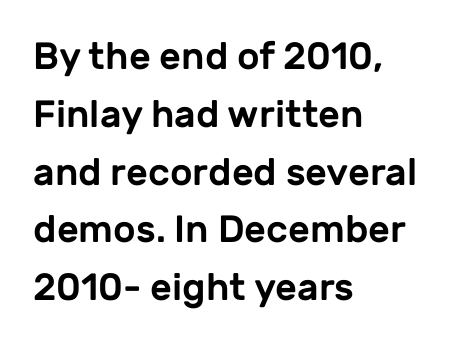
The image shows 38 px sans-serif type, upright; set left-aligned, normal line spacing (1.52x), normal letter spacing, not underlined; low stroke contrast and a medium x-height.
